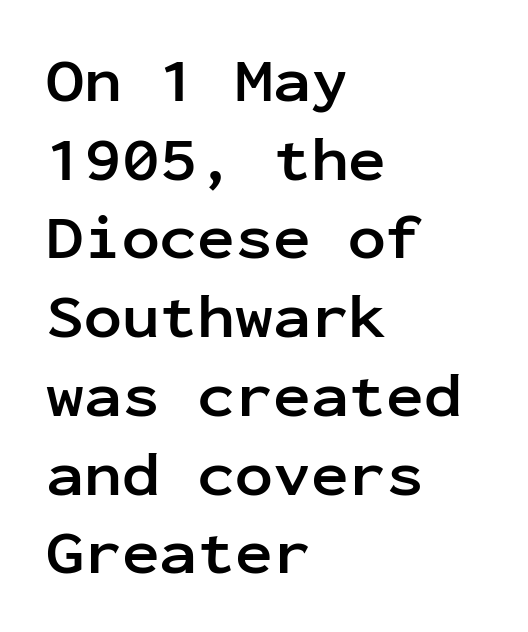
{"serif": "no", "italic": "no", "bold": "yes", "weight": "semibold", "width": "normal", "stroke_contrast": "low", "x_height": "medium", "monospaced": "yes", "underline": "no", "align": "left", "line_spacing": "normal", "line_spacing_ratio": 1.25, "letter_spacing": "normal", "letter_spacing_em": 0.0, "glyph_px": 63}
